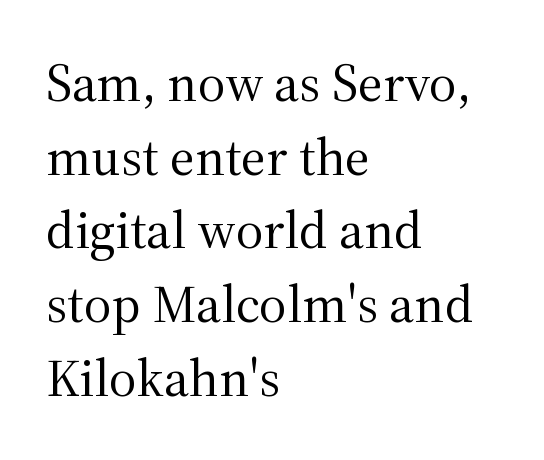
What's the leading like? Ordinary, nothing unusual. When letters stand straight like this, we call the style roman or upright. The rendering shows small feet on the letterforms — a serif design. Visually the block forms a straight wall on the left and a jagged coastline on the right.
